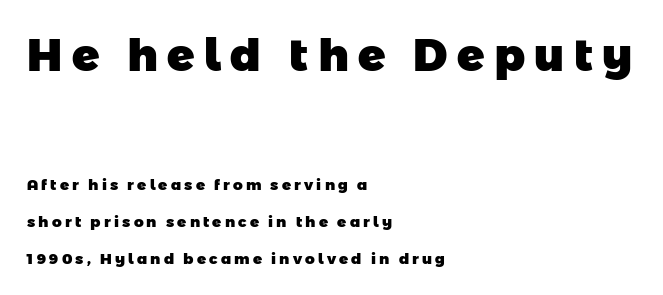
{"serif": "no", "bold": "yes", "weight": "heavy", "width": "normal", "stroke_contrast": "low", "x_height": "medium", "monospaced": "no", "underline": "no", "align": "left", "line_spacing": "loose", "line_spacing_ratio": 2.48, "letter_spacing": "wide", "letter_spacing_em": 0.21, "larger_block": "first", "size_ratio": 3.0, "glyph_px": 45}
